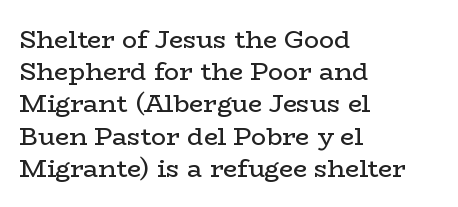
These lines keep a tight, regular rhythm from letter to letter. This sample is left-justified, so line endings fall wherever the words run out. The space between consecutive lines is moderate. Do the letters lean? They stand straight. The passage shown is not underscored anywhere. Stems and bowls with no extra thickness — not bold.
